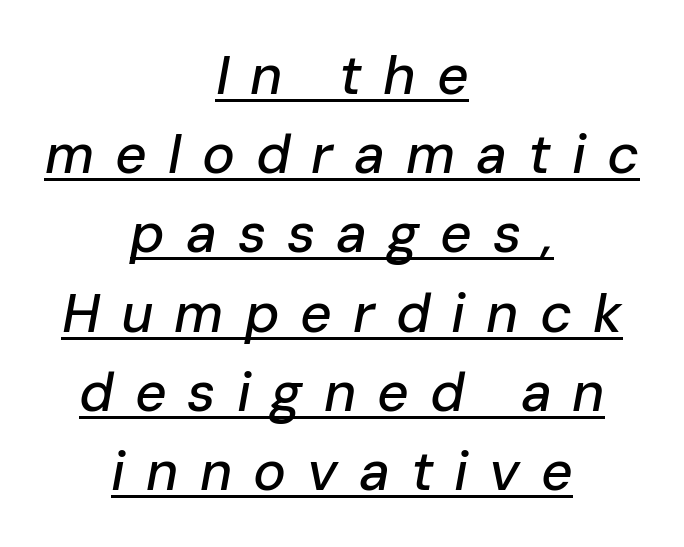
Q: Is the text italic (slanted)? A: Yes, it leans right by about 10 degrees.
Q: Is the text underlined? A: Yes.
Q: How is the paragraph aligned? A: Centered.
Q: Is the spacing between letters normal or unusually wide? A: Unusually wide.
Q: Is the spacing between lines tight, normal or loose? A: Normal.
Q: Width (condensed, normal, or wide)? A: Normal.
Q: Stroke contrast? A: Low.
Q: x-height? A: Medium.
Q: Monospaced? A: No.
